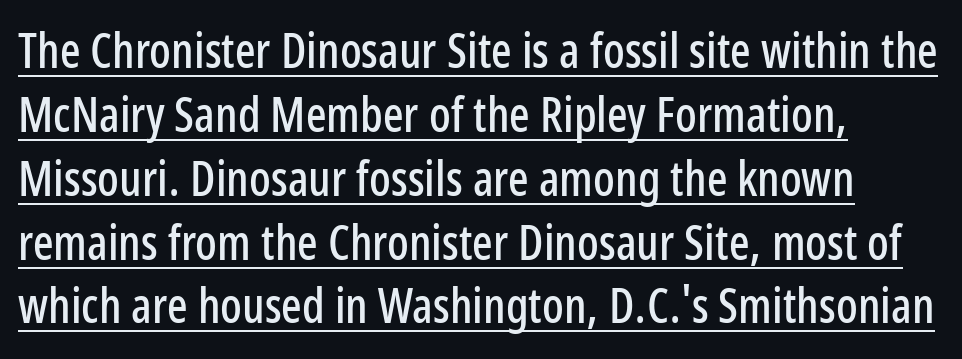
Check the space under the baseline: a stroke is drawn there. Think of a printed novel: that variable character pitch is what you see here. Vertically, the passage feels balanced, rows spaced as you'd expect. Serifs: no, the terminals of the letterforms are clean. These lines stack with their left ends in a neat column.
